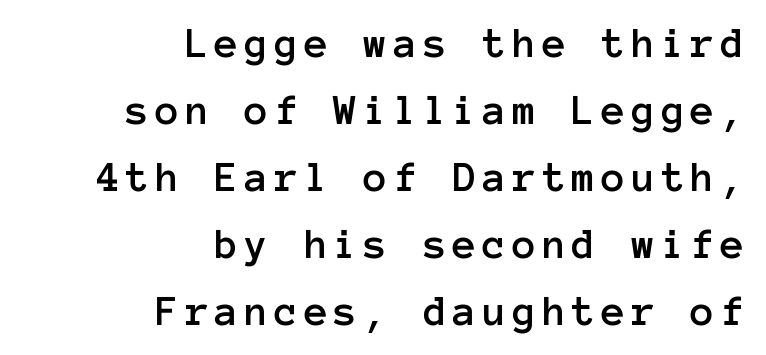
{"italic": "no", "width": "normal", "stroke_contrast": "low", "x_height": "medium", "monospaced": "yes", "underline": "no", "align": "right", "line_spacing": "normal", "line_spacing_ratio": 1.52, "glyph_px": 44}
